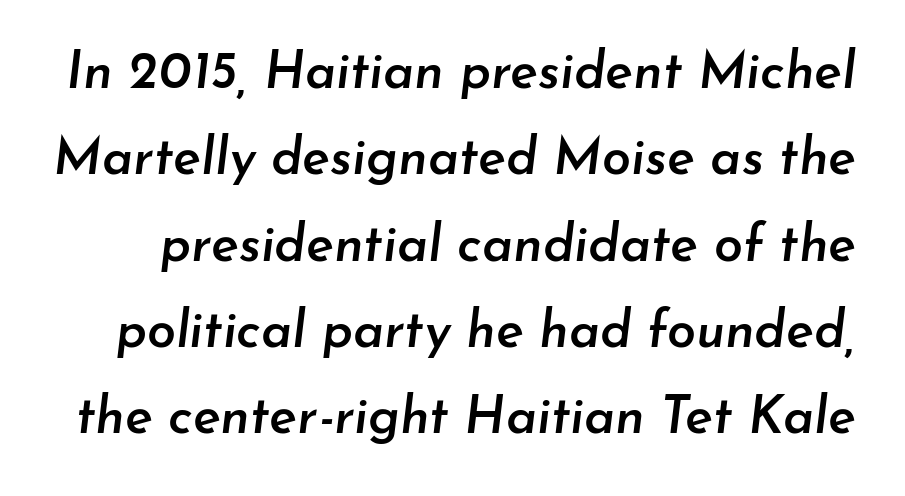
The image shows 52 px semibold type, italic (leaning right); set normal line spacing (1.66x), normal letter spacing, not underlined; low stroke contrast and a small x-height.
